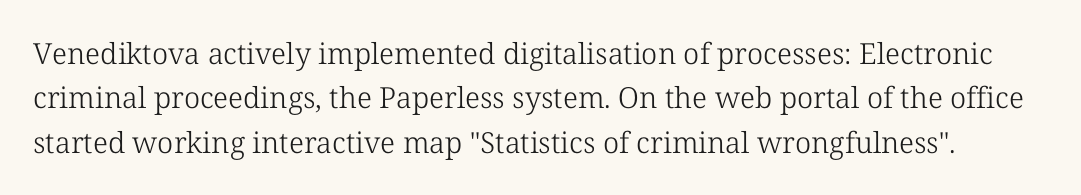
The letters advance in unequal steps, a hallmark of proportional type. The characters are drawn with everyday or finer stroke widths. Descenders are the only things crossing below the line. Normally led — the rows are evenly, conventionally spaced.
